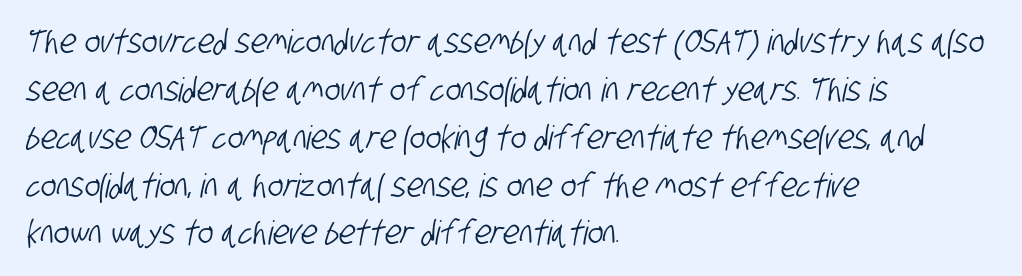
Q: Is the typeface a serif or a sans-serif typeface? A: Sans-serif.
Q: Is the text underlined? A: No.
Q: How is the paragraph aligned? A: Left-aligned.
Q: Is the spacing between letters normal or unusually wide? A: Normal.
Q: Is the spacing between lines tight, normal or loose? A: Normal.
Q: Width (condensed, normal, or wide)? A: Condensed.
Q: Stroke contrast? A: Low.
Q: x-height? A: Large.
Q: Monospaced? A: No.
